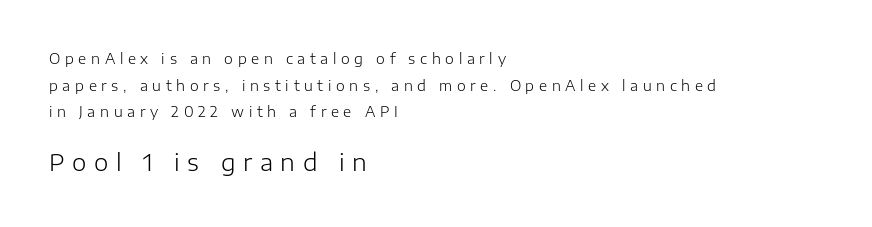
Q: Is the text bold? A: No.
Q: Is the text italic (slanted)? A: No, it is upright.
Q: Is the text underlined? A: No.
Q: How is the paragraph aligned? A: Left-aligned.
Q: Is the spacing between letters normal or unusually wide? A: Unusually wide.
Q: Is the spacing between lines tight, normal or loose? A: Loose.
Q: Which block of text is set in a larger size, the first (top) or the second (bottom)? A: The second (bottom) one.
